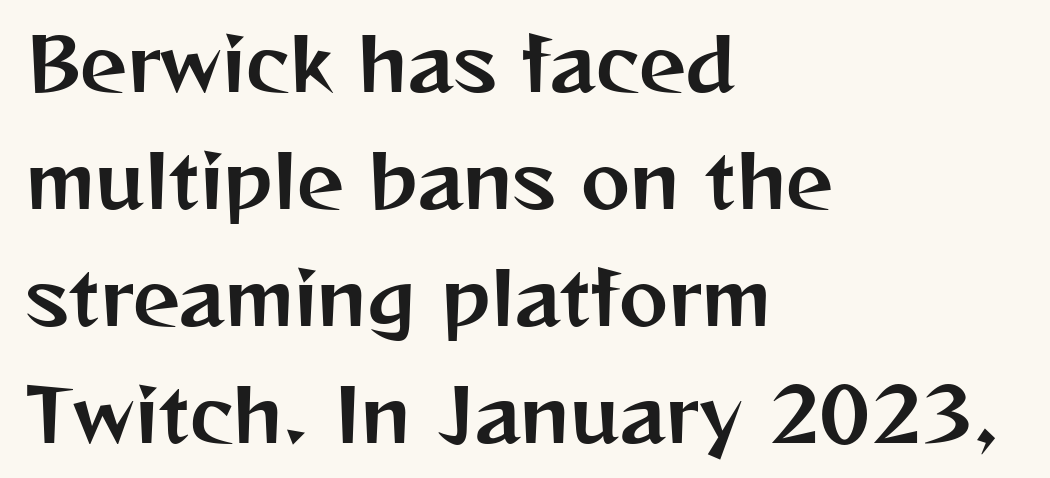
{"serif": "no", "italic": "no", "width": "normal", "stroke_contrast": "medium", "x_height": "medium", "monospaced": "no", "underline": "no", "align": "left", "line_spacing": "normal", "line_spacing_ratio": 1.58, "letter_spacing": "normal", "letter_spacing_em": 0.0, "glyph_px": 74}
